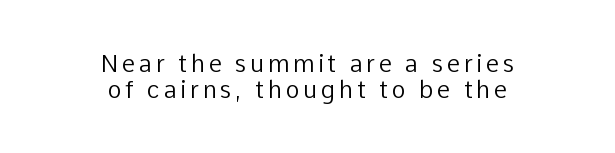
The image shows 24 px text type, upright; set centered, tight line spacing (1.08x), not underlined.
